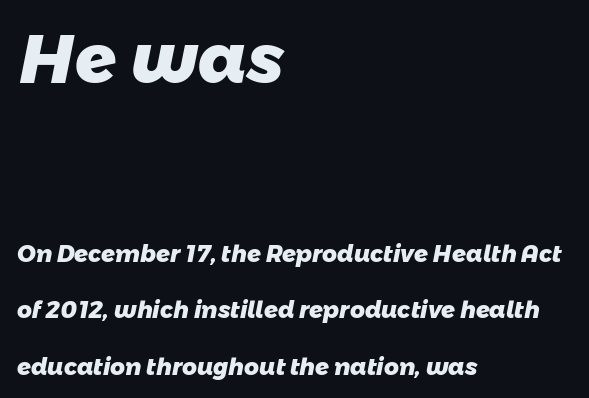
Horizontally, the lines are justified to the leading edge only. What kind of face is this? One without serifs — a sans. Underlining? Definitely not there. No extra tracking has been applied to these lines. Of the two passages, the one on top uses the larger point size.
